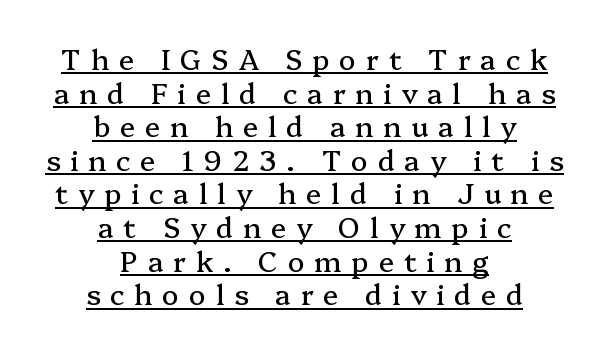
Q: Is the text italic (slanted)? A: No, it is upright.
Q: Is the typeface a serif or a sans-serif typeface? A: Serif.
Q: Is the text underlined? A: Yes.
Q: How is the paragraph aligned? A: Centered.
Q: Is the spacing between letters normal or unusually wide? A: Unusually wide.
Q: Width (condensed, normal, or wide)? A: Normal.
Q: Stroke contrast? A: Medium.
Q: x-height? A: Medium.
Q: Monospaced? A: No.
